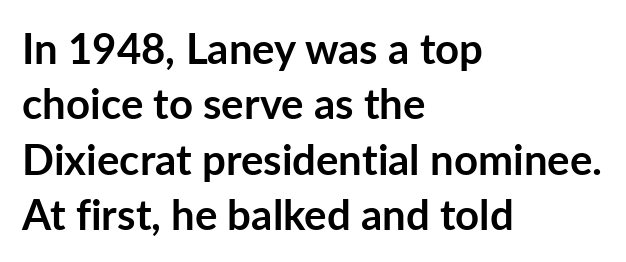
Do the characters align in a grid? No, the font is proportional. Every letter is thick-stroked: bold, no question. The letters carry no serifs — their stems end cleanly without finishing strokes. When letters stand straight like this, we call the style roman or upright. The gap between lines stays unmarked. The face used here is rendered with its standard letterfit.
